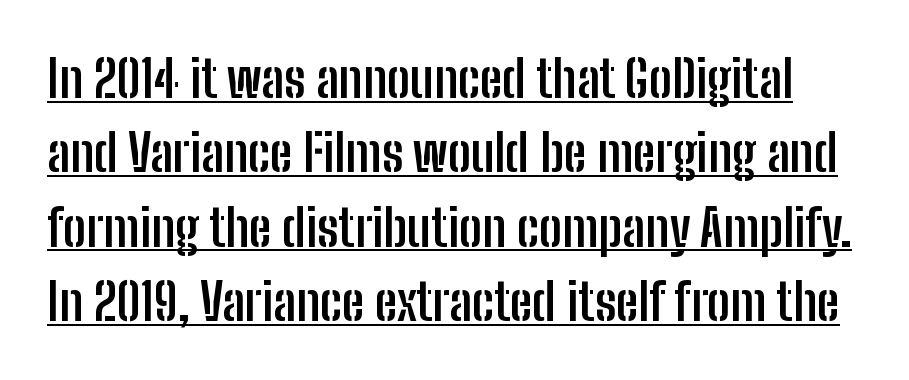
{"serif": "no", "italic": "no", "bold": "yes", "weight": "semibold", "width": "condensed", "stroke_contrast": "low", "x_height": "medium", "monospaced": "no", "underline": "yes", "line_spacing": "normal", "line_spacing_ratio": 1.46, "letter_spacing": "normal", "letter_spacing_em": 0.0, "glyph_px": 51}
